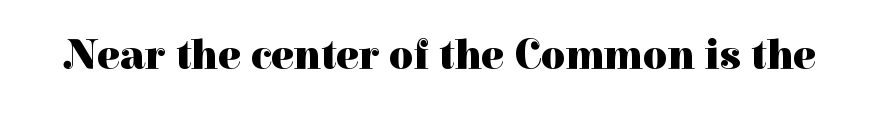
Q: Is the text bold? A: Yes.
Q: Is the text italic (slanted)? A: No, it is upright.
Q: Is the typeface a serif or a sans-serif typeface? A: Serif.
Q: Is the text underlined? A: No.
Q: Is the spacing between letters normal or unusually wide? A: Normal.
Q: Width (condensed, normal, or wide)? A: Normal.
Q: Stroke contrast? A: High.
Q: x-height? A: Medium.
Q: Monospaced? A: No.
